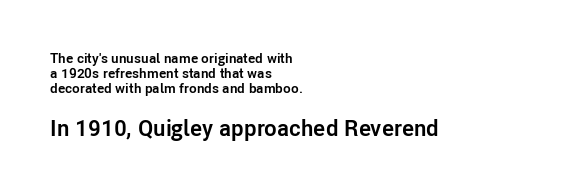
Q: Is the text bold? A: Yes.
Q: Is the text italic (slanted)? A: No, it is upright.
Q: Is the text underlined? A: No.
Q: How is the paragraph aligned? A: Left-aligned.
Q: Is the spacing between letters normal or unusually wide? A: Normal.
Q: Is the spacing between lines tight, normal or loose? A: Tight.
Q: Which block of text is set in a larger size, the first (top) or the second (bottom)? A: The second (bottom) one.
